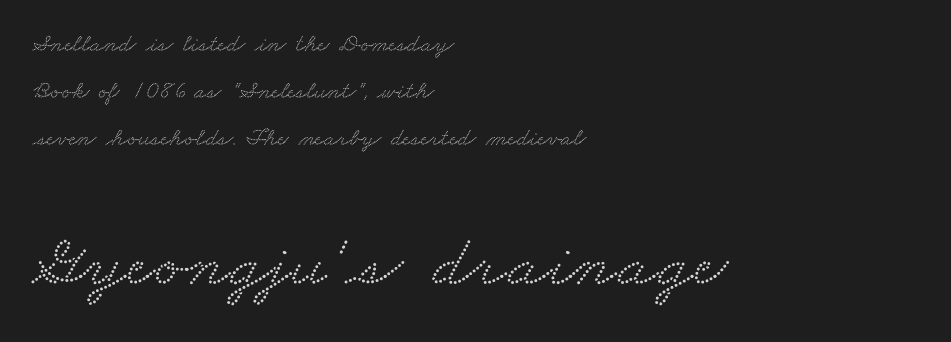
{"serif": "yes", "width": "wide", "stroke_contrast": "medium", "x_height": "small", "monospaced": "no", "underline": "no", "align": "left", "line_spacing_ratio": 1.88, "letter_spacing": "normal", "letter_spacing_em": 0.0, "larger_block": "second", "size_ratio": 2.96, "glyph_px": 74}
